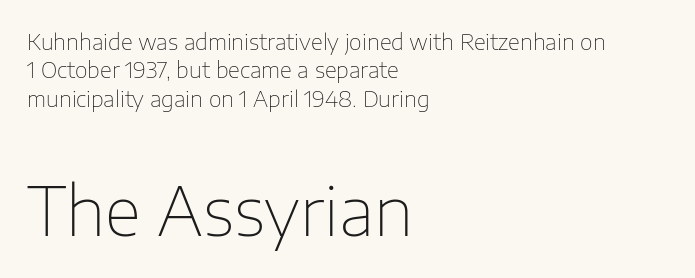
The foot of each line stays bare and open. In this sample the second text group is rendered at the bigger scale. This sample has the flowing, uneven cadence of proportional lettering. All the whitespace from short lines collects on the right.
